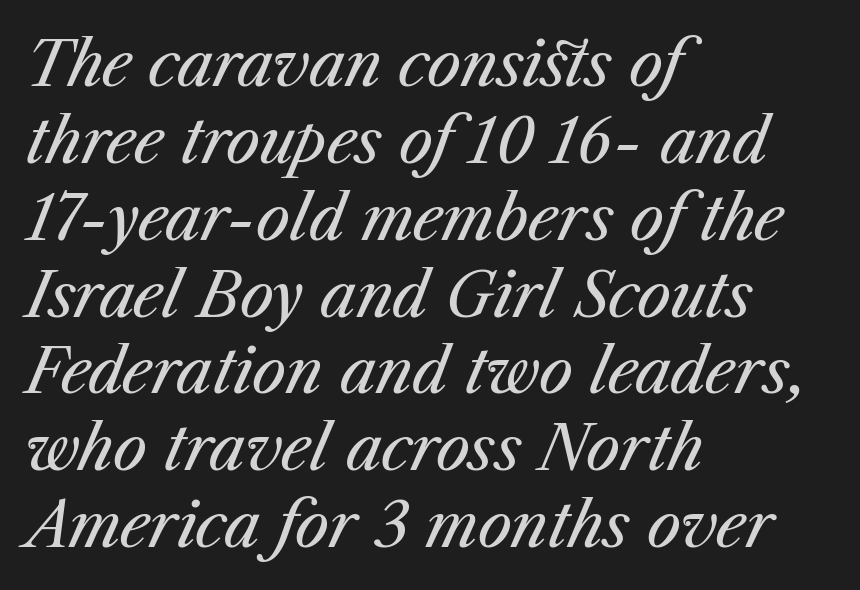
{"italic": "yes", "lean": "right", "slant_degrees": 23, "bold": "no", "weight": "regular", "width": "normal", "stroke_contrast": "medium", "x_height": "medium", "monospaced": "no", "underline": "no", "align": "left", "line_spacing": "normal", "line_spacing_ratio": 1.26, "letter_spacing": "normal", "letter_spacing_em": 0.0, "glyph_px": 61}
